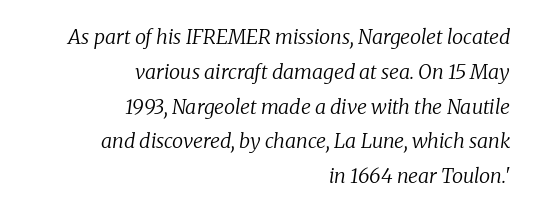
Observe the ordinary spacing: letters are neighbours, not strangers. The weight would be labelled regular, book, light, or lighter still. One-word summary of the alignment: right. Quick note: underline off. Slant detected: the letters are inclined.
